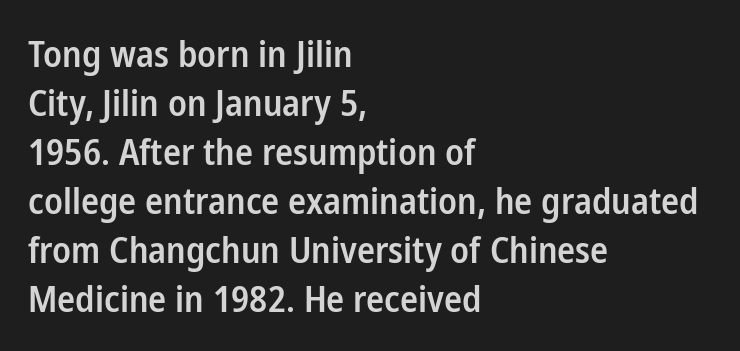
The space beneath each line is pristine and unruled. Caption: multi-line text, flush left, ragged right. The line-height multiplier appears to be the usual default. This sample uses plain, unmodified letter spacing. Italic: no, the glyphs are upright roman.
